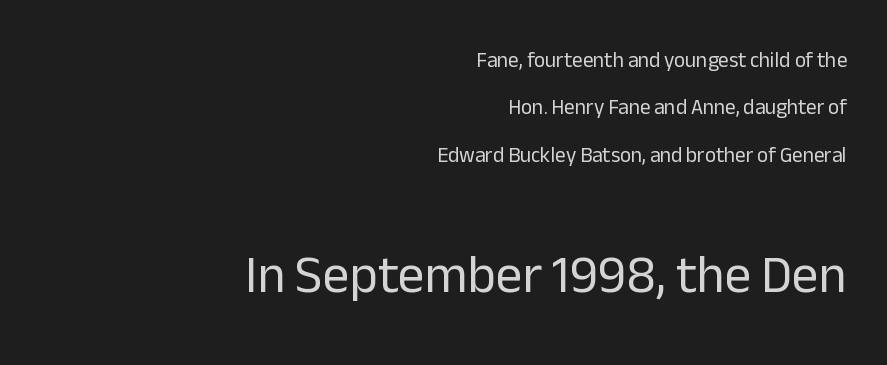
The image shows 53 px regular-weight sans-serif type, upright; set right-aligned, loose line spacing (2.26x), normal letter spacing, not underlined; the second (bottom) block is 2.52x larger; low stroke contrast and a medium x-height.
